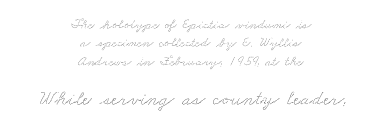
Nothing unusual about the tracking: characters are spaced as the font intends. Where is the straight margin? There isn't one; the lines are centered. Normally led — the rows are evenly, conventionally spaced. Decoration check: the copy has no underline.
